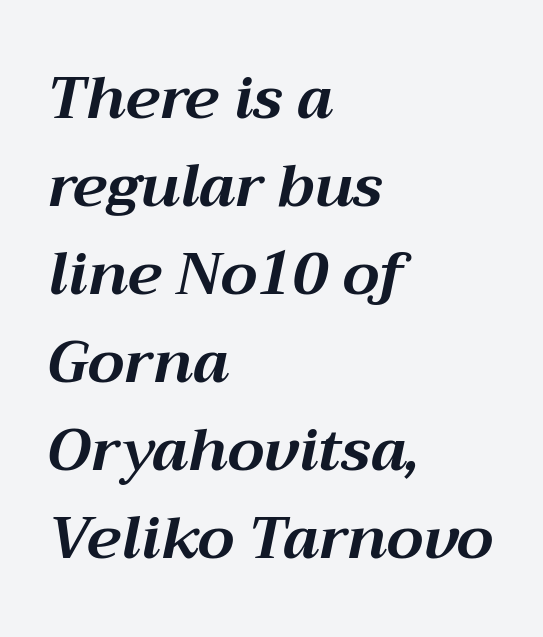
Weight: bold. Bare-footed words on every line. The lines are quadded left. The rendering keeps characters at their native spacing. When letters slant like this, we call the style italic.
